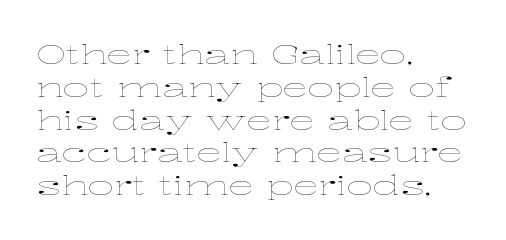
Check the space under the baseline: it is left empty. Posture: upright roman. Is the type heavy? It reads as light-to-regular instead. One-word summary of the alignment: left. The line-height multiplier appears to be the usual default.
